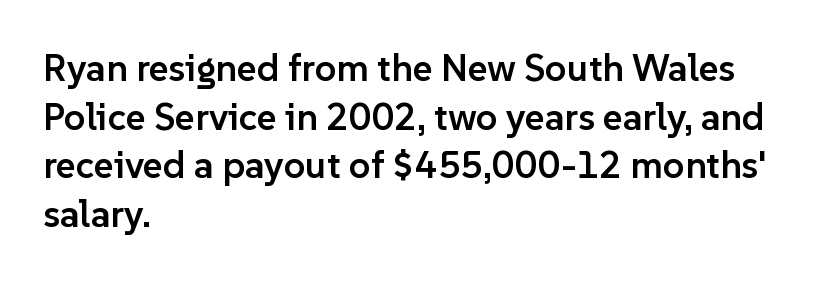
The image shows 38 px semibold sans-serif type, upright; set left-aligned, normal line spacing (1.28x), normal letter spacing, not underlined; low stroke contrast and a medium x-height.
